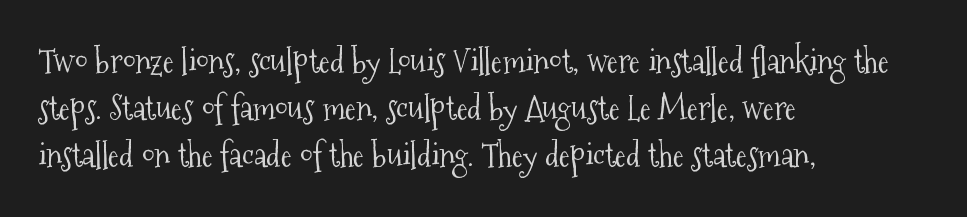
Q: Is the text bold? A: No.
Q: Is the text italic (slanted)? A: No, it is upright.
Q: Is the typeface a serif or a sans-serif typeface? A: Serif.
Q: Is the text underlined? A: No.
Q: How is the paragraph aligned? A: Left-aligned.
Q: Is the spacing between letters normal or unusually wide? A: Normal.
Q: Is the spacing between lines tight, normal or loose? A: Normal.
Q: Width (condensed, normal, or wide)? A: Condensed.
Q: Stroke contrast? A: Medium.
Q: x-height? A: Medium.
Q: Monospaced? A: No.
